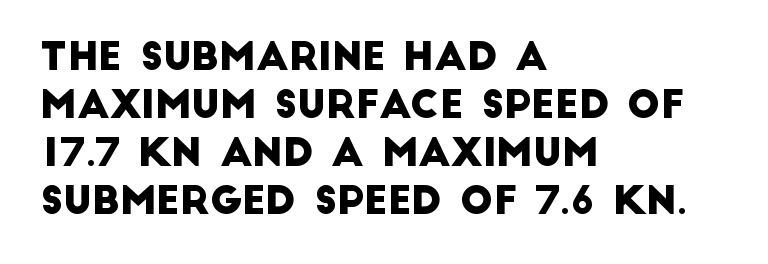
The image shows 39 px sans-serif type; set left-aligned, line spacing 1.23x, normal letter spacing, not underlined; low stroke contrast and a large x-height.
